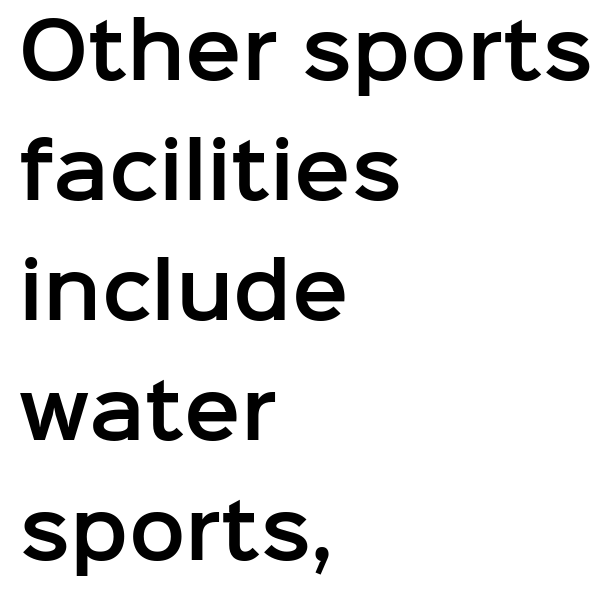
These lines are set flush left with a ragged right edge. Characters remain perfectly vertical along every line. Is there much room between lines? A standard amount, neither cramped nor airy. Quick note: underline off.
